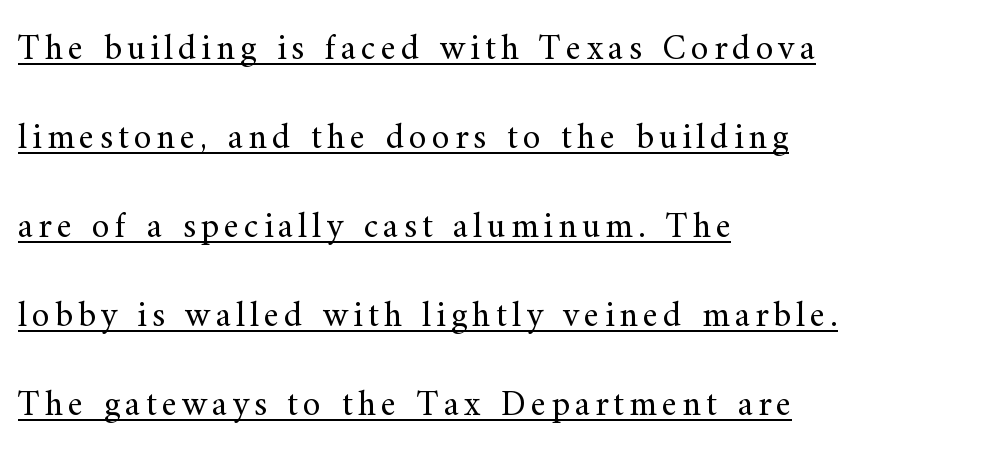
Q: Is the text bold? A: No.
Q: Is the text italic (slanted)? A: No, it is upright.
Q: Is the typeface a serif or a sans-serif typeface? A: Serif.
Q: Is the text underlined? A: Yes.
Q: How is the paragraph aligned? A: Left-aligned.
Q: Is the spacing between lines tight, normal or loose? A: Loose.
Q: Width (condensed, normal, or wide)? A: Normal.
Q: Stroke contrast? A: Medium.
Q: x-height? A: Small.
Q: Monospaced? A: No.
